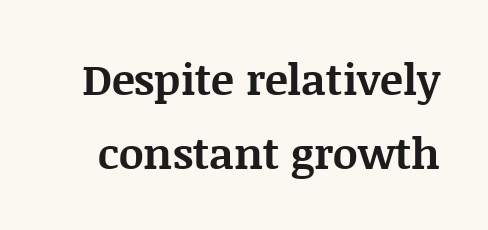
The image shows 43 px bold serif type, upright; set line spacing 1.72x, normal letter spacing, not underlined; medium stroke contrast and a large x-height.
